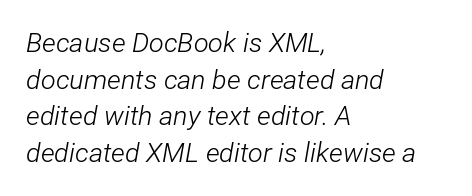
{"italic": "yes", "lean": "right", "slant_degrees": 12, "bold": "no", "underline": "no", "align": "left", "line_spacing": "normal", "line_spacing_ratio": 1.36, "letter_spacing": "normal", "letter_spacing_em": 0.0, "glyph_px": 27}
